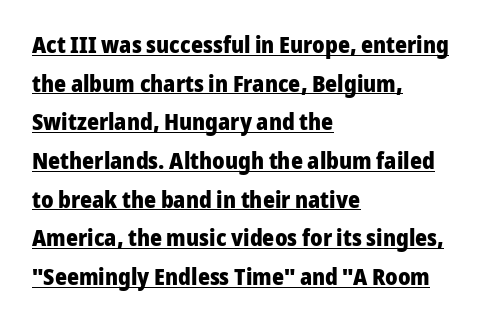
{"italic": "no", "bold": "yes", "underline": "yes", "align": "left", "line_spacing": "normal", "line_spacing_ratio": 1.68, "letter_spacing": "normal", "letter_spacing_em": 0.0, "glyph_px": 23}
